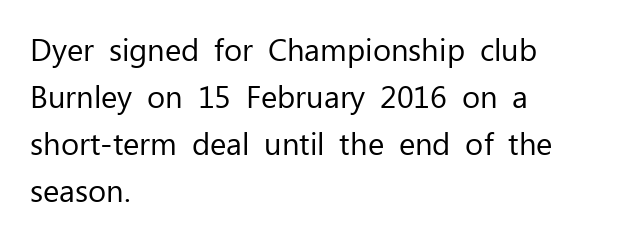
The image shows 31 px regular-weight sans-serif type, upright; set left-aligned, normal line spacing (1.52x), normal letter spacing, not underlined; low stroke contrast and a medium x-height.
